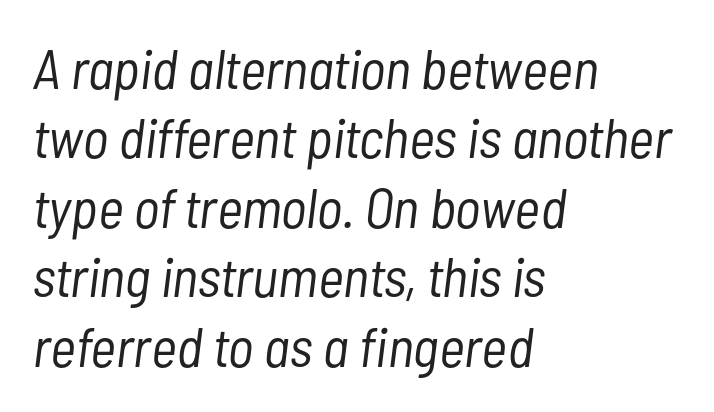
You could not count columns in this text — the font is proportionally spaced. In terms of letterspacing, this is plain default setting. Type without underlining. Tall strokes in this sample are angled rather than plumb.
